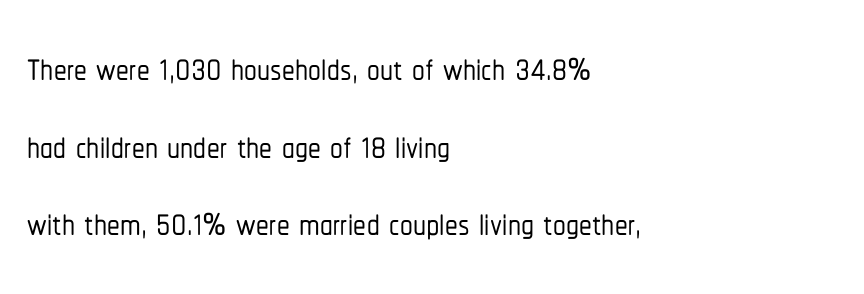
The image shows 51 px condensed sans-serif type, upright; set left-aligned, normal line spacing (1.52x), normal letter spacing, not underlined; low stroke contrast and a medium x-height.
